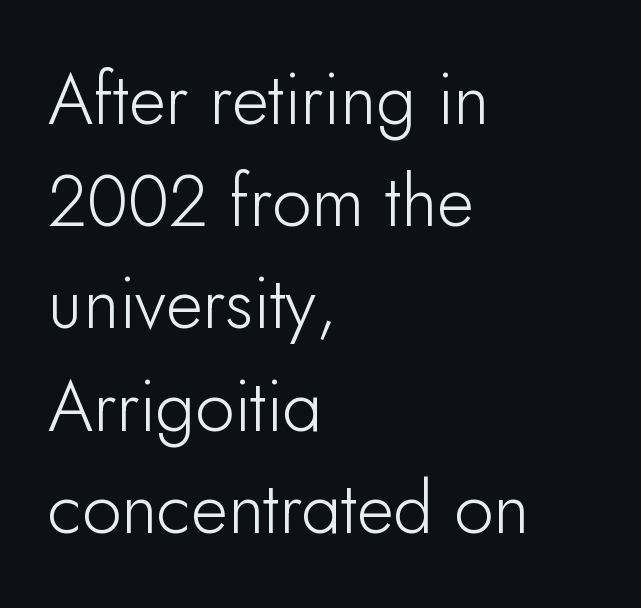
{"serif": "no", "italic": "no", "width": "normal", "stroke_contrast": "low", "x_height": "small", "monospaced": "no", "underline": "no", "align": "left", "line_spacing": "normal", "line_spacing_ratio": 1.44, "letter_spacing": "normal", "letter_spacing_em": 0.0, "glyph_px": 71}
